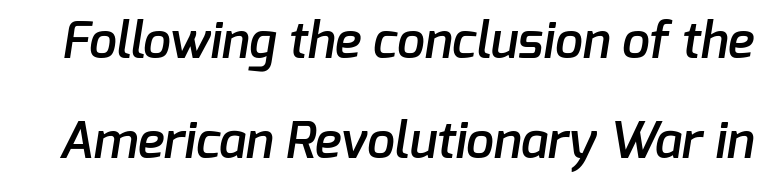
Q: Is the text bold? A: Semi-bold.
Q: Is the typeface a serif or a sans-serif typeface? A: Sans-serif.
Q: Is the text underlined? A: No.
Q: Is the spacing between letters normal or unusually wide? A: Normal.
Q: Is the spacing between lines tight, normal or loose? A: Loose.
Q: Width (condensed, normal, or wide)? A: Normal.
Q: Stroke contrast? A: Low.
Q: x-height? A: Medium.
Q: Monospaced? A: No.
